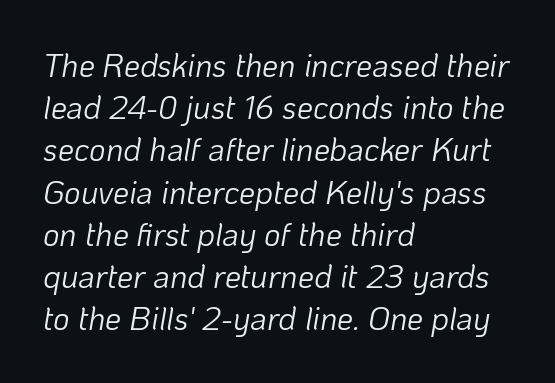
Q: Is the text bold? A: No.
Q: Is the text italic (slanted)? A: Yes, it leans right by about 10 degrees.
Q: Is the text underlined? A: No.
Q: How is the paragraph aligned? A: Left-aligned.
Q: Is the spacing between letters normal or unusually wide? A: Normal.
Q: Is the spacing between lines tight, normal or loose? A: Normal.
Q: Width (condensed, normal, or wide)? A: Normal.
Q: Stroke contrast? A: Low.
Q: x-height? A: Medium.
Q: Monospaced? A: No.
